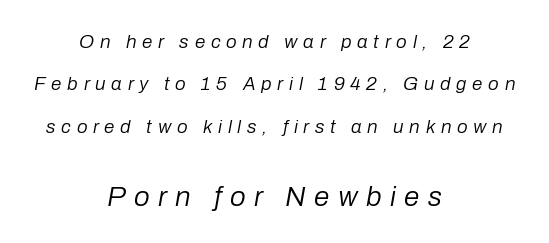
Q: Is the text bold? A: No.
Q: Is the text italic (slanted)? A: Yes, it leans right by about 10 degrees.
Q: Is the text underlined? A: No.
Q: How is the paragraph aligned? A: Centered.
Q: Is the spacing between letters normal or unusually wide? A: Unusually wide.
Q: Is the spacing between lines tight, normal or loose? A: Loose.
Q: Which block of text is set in a larger size, the first (top) or the second (bottom)? A: The second (bottom) one.
Q: Width (condensed, normal, or wide)? A: Normal.
Q: Stroke contrast? A: Low.
Q: x-height? A: Medium.
Q: Monospaced? A: No.
